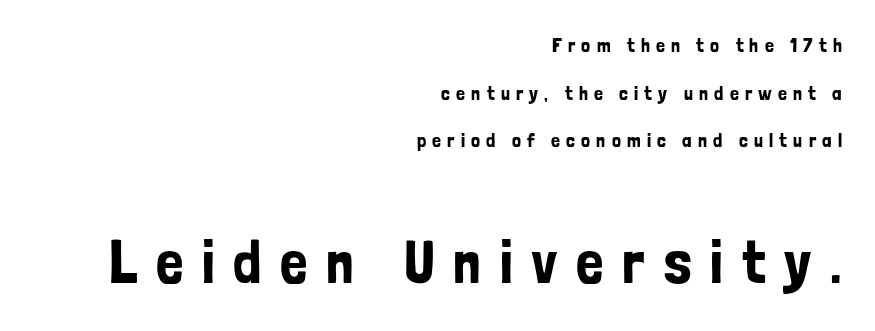
This block would shrink considerably if given ordinary leading; it's expanded now. The letters advance in unequal steps, a hallmark of proportional type. These lines are set flush right with a ragged left edge. Display-style spreading of the glyphs; the letterfit is very open. Stroke terminals: plain, sans-serif. The letters stand upright; this is a roman face.
